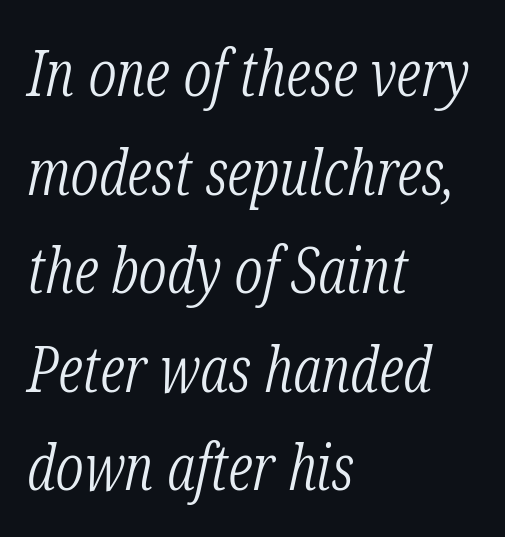
The image shows 64 px light, condensed serif type, italic (leaning right); set left-aligned, normal line spacing (1.54x), normal letter spacing, not underlined; low stroke contrast and a medium x-height.
